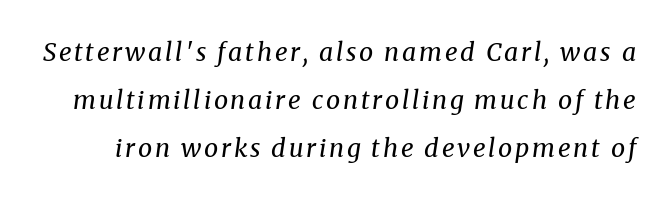
The lines are spread far apart with generous leading. The specimen reads as italic at a glance. Underlining? Definitely not there. Summary of weight: not heavy and not bold.
